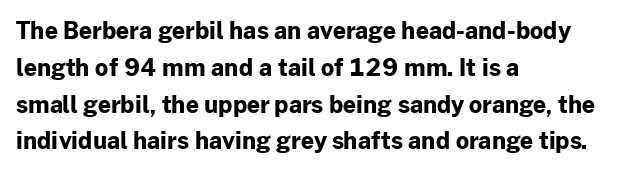
The passage shown stacks its lines at a standard gap. The rag falls on the right side of this text block. Nope, not italic — everything's standing straight. Rule under the text: the space is simply empty. The face used here is rendered with its standard letterfit.
